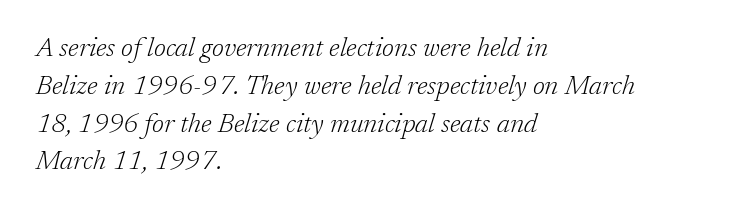
{"italic": "yes", "lean": "right", "slant_degrees": 17, "bold": "no", "underline": "no", "align": "left", "line_spacing": "normal", "line_spacing_ratio": 1.4, "letter_spacing": "normal", "letter_spacing_em": 0.0, "glyph_px": 27}
